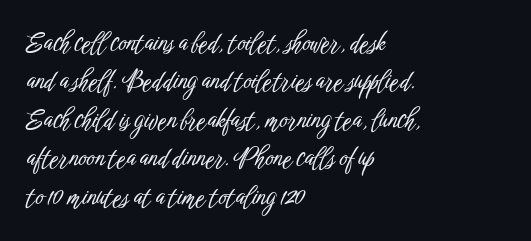
The image shows 25 px text type; set left-aligned, normal line spacing (1.54x), normal letter spacing, not underlined.
